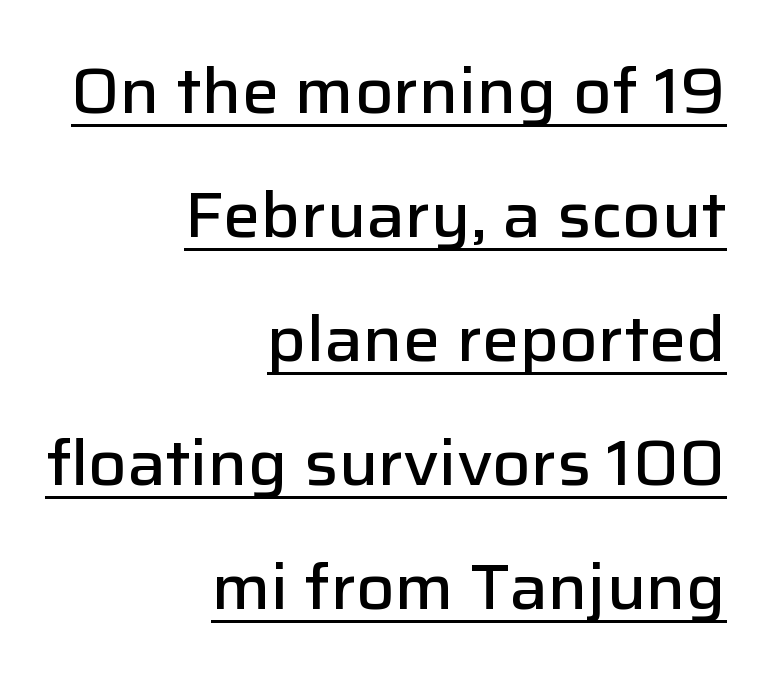
The image shows 63 px semibold sans-serif type, upright; set right-aligned, loose line spacing (1.97x), normal letter spacing, underlined; low stroke contrast and a medium x-height.
